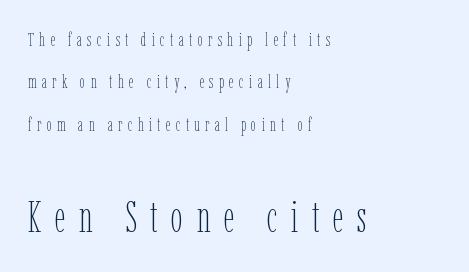
Q: Is the text bold? A: No.
Q: Is the text italic (slanted)? A: No, it is upright.
Q: Is the text underlined? A: No.
Q: How is the paragraph aligned? A: Left-aligned.
Q: Is the spacing between letters normal or unusually wide? A: Unusually wide.
Q: Is the spacing between lines tight, normal or loose? A: Loose.
Q: Which block of text is set in a larger size, the first (top) or the second (bottom)? A: The second (bottom) one.
Q: Width (condensed, normal, or wide)? A: Condensed.
Q: Stroke contrast? A: Low.
Q: x-height? A: Medium.
Q: Monospaced? A: No.
